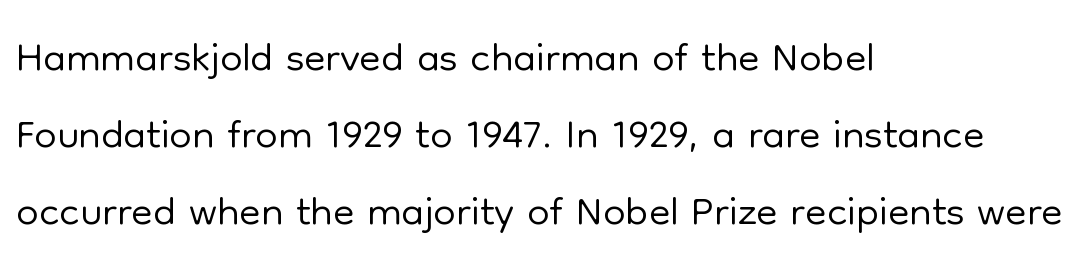
Every row of glyphs begins at an identical x-position on the left. The passage shown is not underscored anywhere. In terms of posture, this sample is upright. Note: no serifs on the glyphs. Think of a printed novel: that variable character pitch is what you see here. The type is set solid horizontally, with unmodified tracking.
